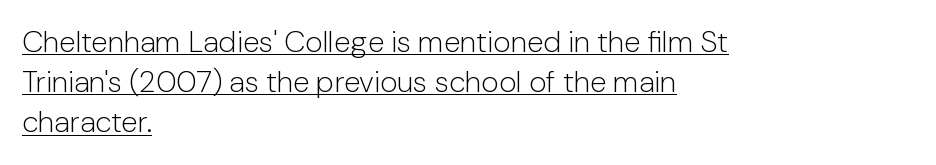
Character widths vary here, with narrow letters taking less room than wide ones. The weight would be labelled regular, book, light, or lighter still. A typesetter would call this leading conventional body-copy spacing. The text was rendered using a sans face with plain stroke endings. Does a line run under the words? Yes, clearly.
